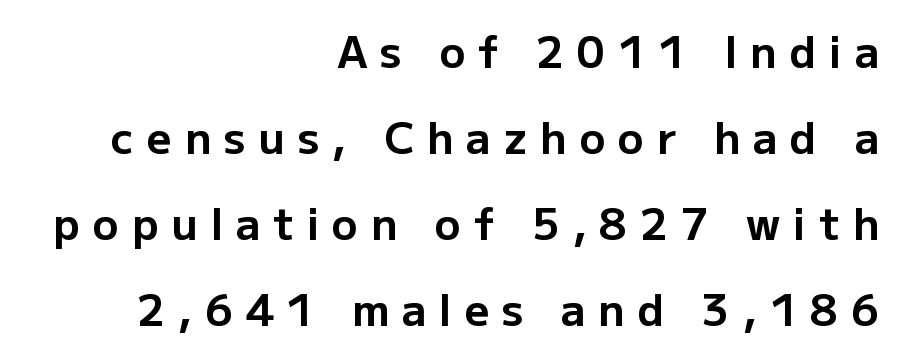
The image shows 43 px bold sans-serif type, upright; set right-aligned, loose line spacing (2.0x), unusually wide letter spacing (+0.3 em), not underlined; low stroke contrast and a medium x-height.
